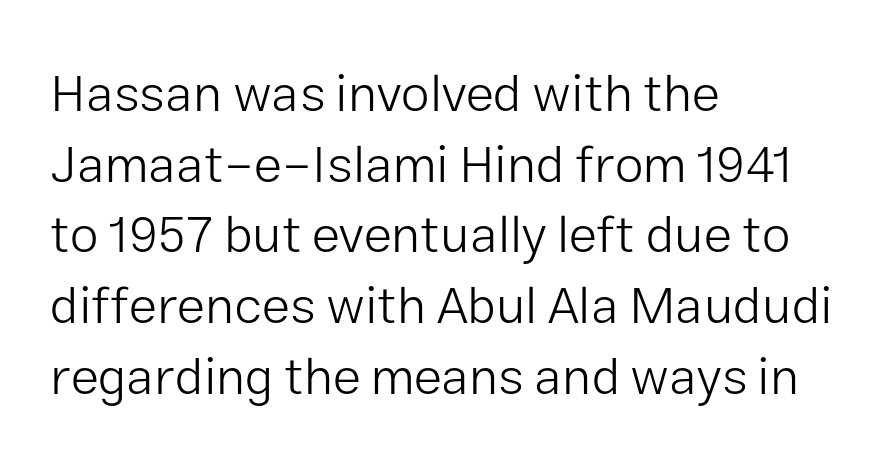
The image shows 52 px light sans-serif type, upright; set left-aligned, normal line spacing (1.36x), normal letter spacing, not underlined; low stroke contrast and a medium x-height.
